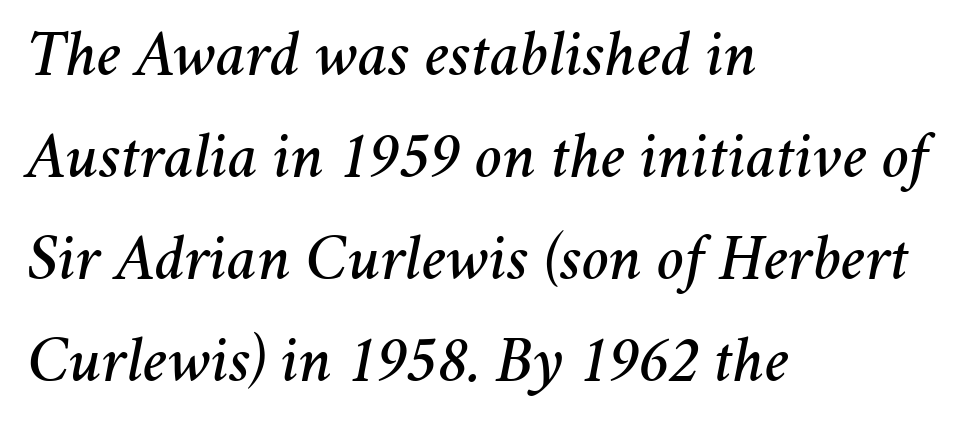
Spacing verdict: proportional, widths tailored to each character. Compared with ordinary roman type, these characters are visibly tilted. Honestly, there is no underline to notice here at all. Tracking value appears to be zero — textbook default spacing. The lines are quadded left. Whoever set this chose a conventional vertical rhythm.
